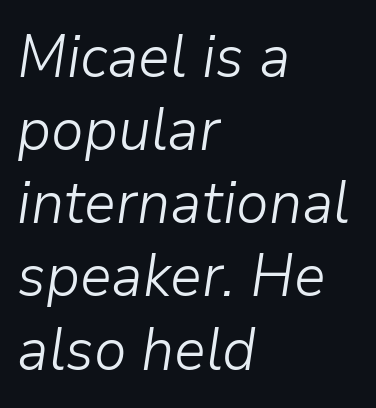
Q: Is the text bold? A: No.
Q: Is the text italic (slanted)? A: Yes, it leans right by about 9 degrees.
Q: Is the text underlined? A: No.
Q: How is the paragraph aligned? A: Left-aligned.
Q: Is the spacing between letters normal or unusually wide? A: Normal.
Q: Width (condensed, normal, or wide)? A: Normal.
Q: Stroke contrast? A: Low.
Q: x-height? A: Medium.
Q: Monospaced? A: No.
